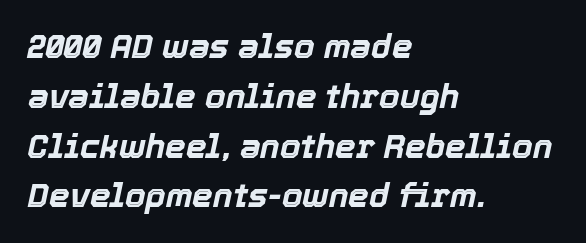
Q: Is the text bold? A: Yes.
Q: Is the text italic (slanted)? A: Yes, it leans right by about 12 degrees.
Q: Is the text underlined? A: No.
Q: How is the paragraph aligned? A: Left-aligned.
Q: Is the spacing between letters normal or unusually wide? A: Normal.
Q: Is the spacing between lines tight, normal or loose? A: Normal.
Q: Width (condensed, normal, or wide)? A: Normal.
Q: x-height? A: Medium.
Q: Monospaced? A: No.
